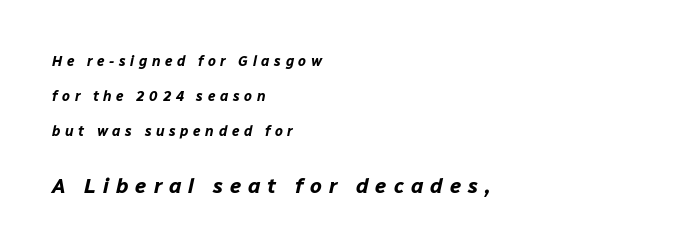
The image shows 21 px bold type, italic (leaning right); set left-aligned, loose line spacing (2.49x), unusually wide letter spacing (+0.33 em), not underlined; the second (bottom) block is 1.5x larger.
